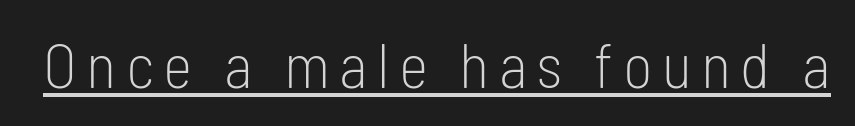
Q: Is the text bold? A: No.
Q: Is the text italic (slanted)? A: No, it is upright.
Q: Is the typeface a serif or a sans-serif typeface? A: Sans-serif.
Q: Is the text underlined? A: Yes.
Q: Width (condensed, normal, or wide)? A: Condensed.
Q: Stroke contrast? A: Low.
Q: x-height? A: Medium.
Q: Monospaced? A: No.
